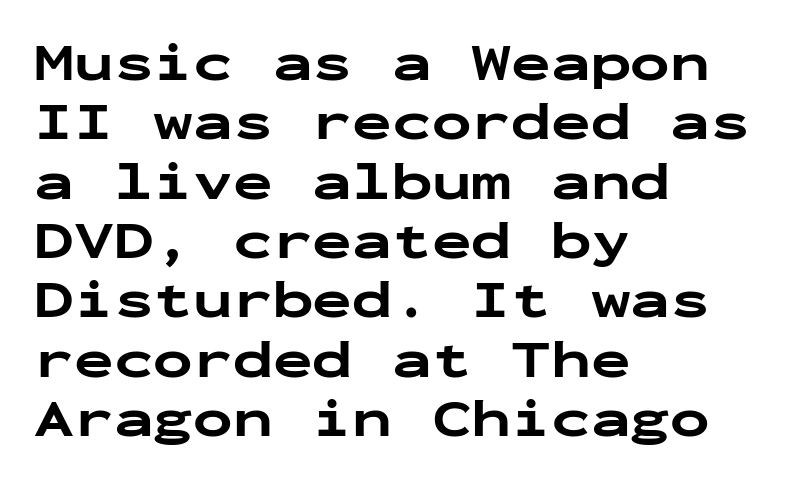
Compared with an ordinary text face, these strokes are far heavier — a full bold. In terms of letterspacing, this is plain default setting. Do the letters lean? They stand straight. The glyphs in this specimen are sans serif. The compositor pushed each line to the left boundary. Check under the words: just untouched page.
